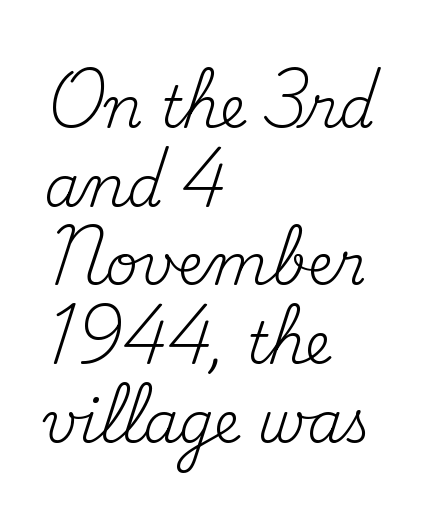
Q: Is the text bold? A: No.
Q: Is the text italic (slanted)? A: Yes.
Q: Is the typeface a serif or a sans-serif typeface? A: Serif.
Q: Is the text underlined? A: No.
Q: How is the paragraph aligned? A: Left-aligned.
Q: Is the spacing between letters normal or unusually wide? A: Normal.
Q: Is the spacing between lines tight, normal or loose? A: Normal.
Q: Width (condensed, normal, or wide)? A: Normal.
Q: Stroke contrast? A: Medium.
Q: x-height? A: Small.
Q: Monospaced? A: No.
